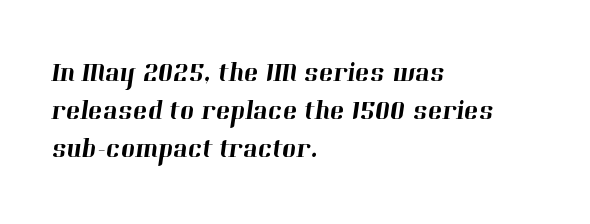
The image shows 27 px text type; set left-aligned, normal line spacing (1.41x), normal letter spacing, not underlined.
